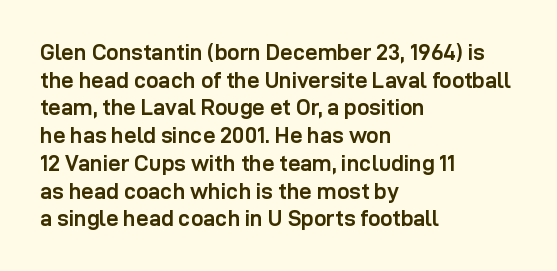
The image shows 22 px bold type, upright; set left-aligned, normal line spacing (1.26x), normal letter spacing, not underlined.
